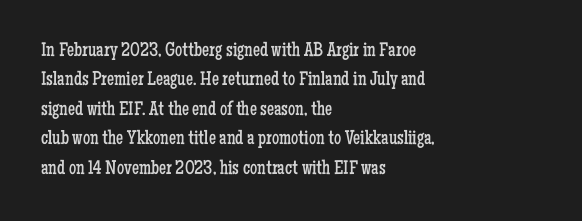
{"italic": "no", "bold": "no", "underline": "no", "align": "left", "line_spacing": "normal", "line_spacing_ratio": 1.47, "letter_spacing": "normal", "letter_spacing_em": 0.0, "glyph_px": 20}
